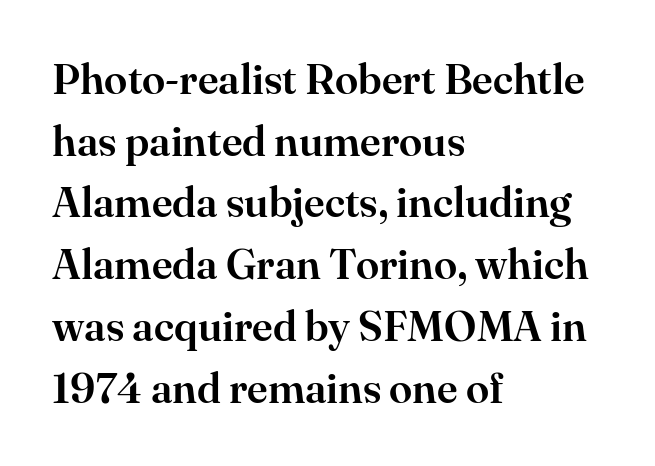
Type style note: has serifs. These lines were composed using upright roman letters. Is the block centered? No — it sits flush against the left margin. Letters rest on an invisible, unmarked baseline. The block of text has a typical density, with ordinary space between rows. The letters advance in unequal steps, a hallmark of proportional type.
